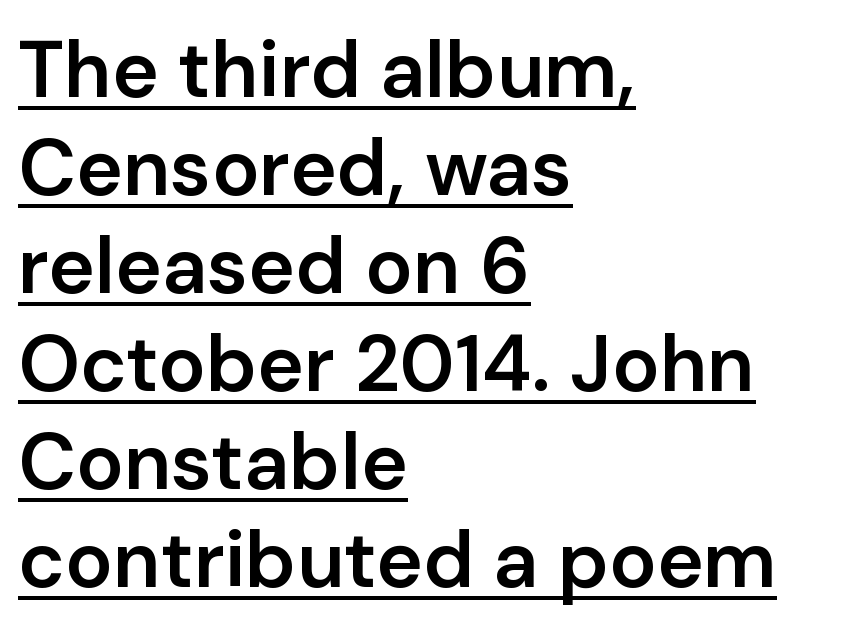
{"serif": "no", "italic": "no", "bold": "semi", "weight": "semibold", "width": "normal", "stroke_contrast": "low", "x_height": "medium", "monospaced": "no", "underline": "yes", "align": "left", "line_spacing_ratio": 1.24, "letter_spacing": "normal", "letter_spacing_em": 0.0, "glyph_px": 79}
